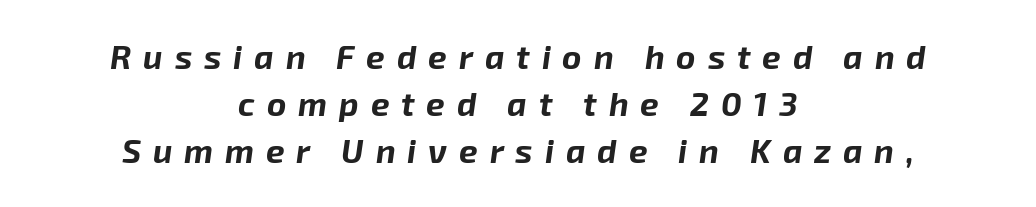
{"italic": "yes", "lean": "right", "slant_degrees": 8, "bold": "yes", "weight": "bold", "width": "normal", "stroke_contrast": "low", "x_height": "medium", "monospaced": "no", "underline": "no", "align": "center", "line_spacing": "normal", "line_spacing_ratio": 1.43, "letter_spacing": "wide", "letter_spacing_em": 0.36, "glyph_px": 33}
